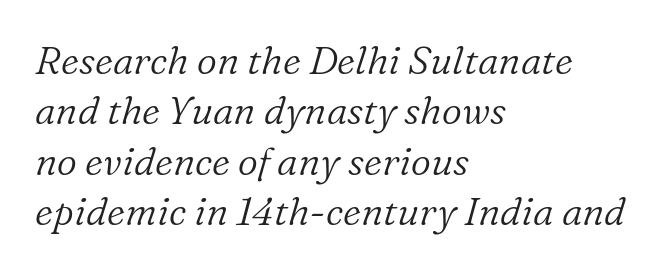
The image shows 39 px light serif type, italic (leaning right); set left-aligned, normal line spacing (1.29x), normal letter spacing, not underlined; low stroke contrast and a medium x-height.
